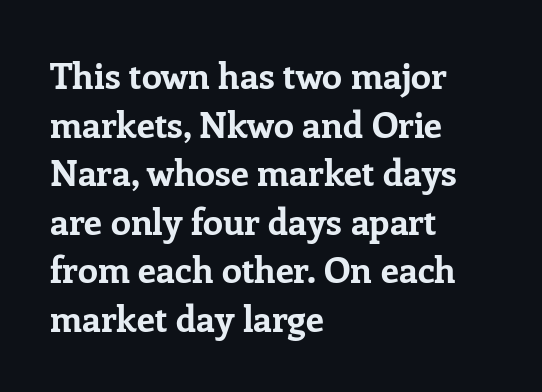
Q: Is the text bold? A: Yes.
Q: Is the text italic (slanted)? A: No, it is upright.
Q: Is the typeface a serif or a sans-serif typeface? A: Serif.
Q: Is the text underlined? A: No.
Q: How is the paragraph aligned? A: Left-aligned.
Q: Is the spacing between letters normal or unusually wide? A: Normal.
Q: Is the spacing between lines tight, normal or loose? A: Normal.
Q: Width (condensed, normal, or wide)? A: Normal.
Q: Stroke contrast? A: Low.
Q: x-height? A: Medium.
Q: Monospaced? A: No.
